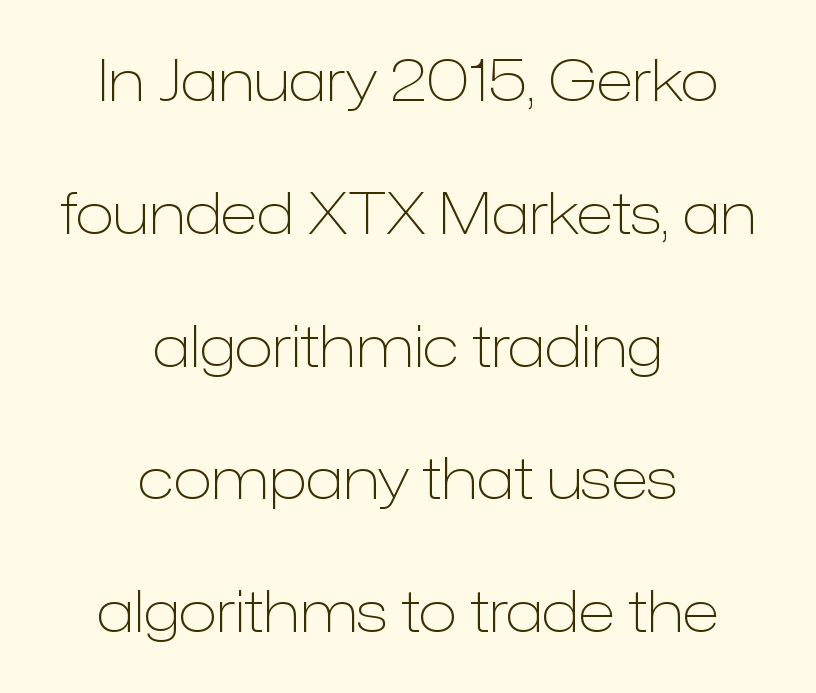
Ordinary non-slanted type is in use. Is this a fixed-width face? No — the glyphs have proportional, varying widths. This reads as an unemphasized weight, regular at the heaviest. The space between consecutive lines is lavish.
